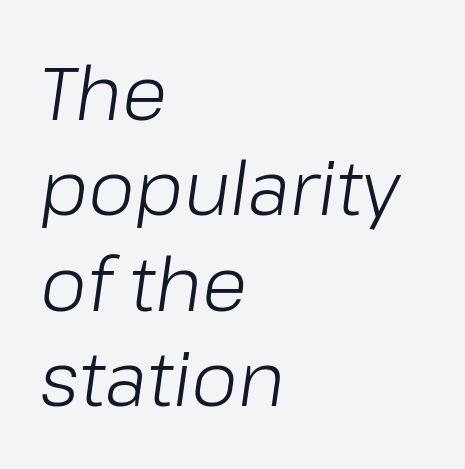
The image shows 74 px light type, italic (leaning right); set left-aligned, normal line spacing (1.29x), normal letter spacing, not underlined; low stroke contrast and a medium x-height.
